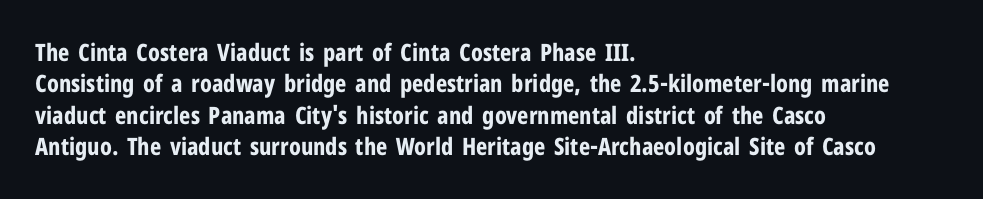
Q: Is the text bold? A: Yes.
Q: Is the text italic (slanted)? A: No, it is upright.
Q: Is the text underlined? A: No.
Q: How is the paragraph aligned? A: Left-aligned.
Q: Is the spacing between letters normal or unusually wide? A: Normal.
Q: Is the spacing between lines tight, normal or loose? A: Normal.
